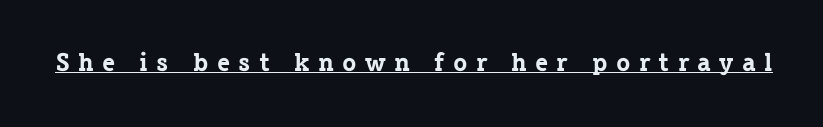
Q: Is the text bold? A: Yes.
Q: Is the text italic (slanted)? A: No, it is upright.
Q: Is the text underlined? A: Yes.
Q: Is the spacing between letters normal or unusually wide? A: Unusually wide.
